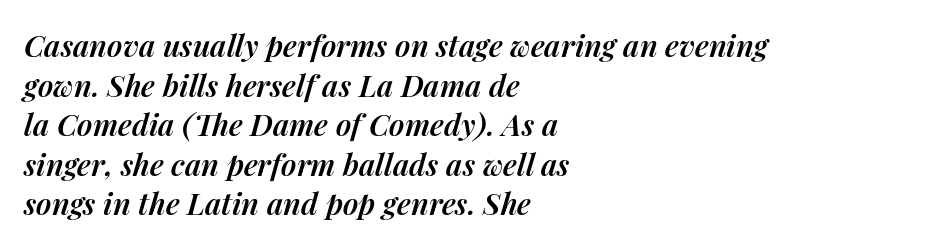
{"italic": "yes", "lean": "right", "slant_degrees": 14, "bold": "semi", "weight": "semibold", "width": "normal", "stroke_contrast": "medium", "x_height": "medium", "monospaced": "no", "underline": "no", "align": "left", "line_spacing": "normal", "line_spacing_ratio": 1.32, "letter_spacing": "normal", "letter_spacing_em": 0.0, "glyph_px": 30}
